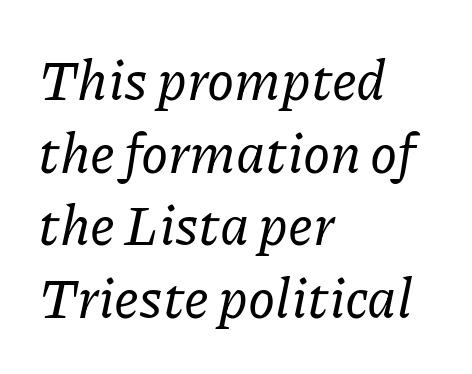
Q: Is the text italic (slanted)? A: Yes, it leans right by about 11 degrees.
Q: Is the typeface a serif or a sans-serif typeface? A: Serif.
Q: Is the text underlined? A: No.
Q: How is the paragraph aligned? A: Left-aligned.
Q: Is the spacing between letters normal or unusually wide? A: Normal.
Q: Is the spacing between lines tight, normal or loose? A: Normal.
Q: Width (condensed, normal, or wide)? A: Normal.
Q: Stroke contrast? A: Low.
Q: x-height? A: Medium.
Q: Monospaced? A: No.
